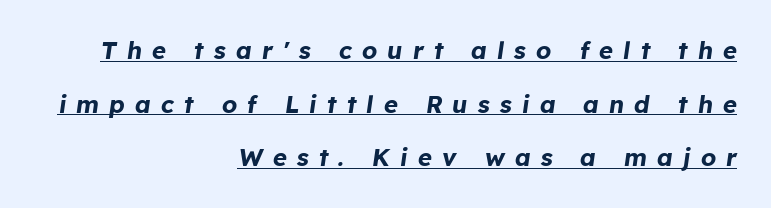
The image shows 24 px bold type, italic (leaning right); set right-aligned, loose line spacing (2.23x), unusually wide letter spacing (+0.42 em), underlined.
